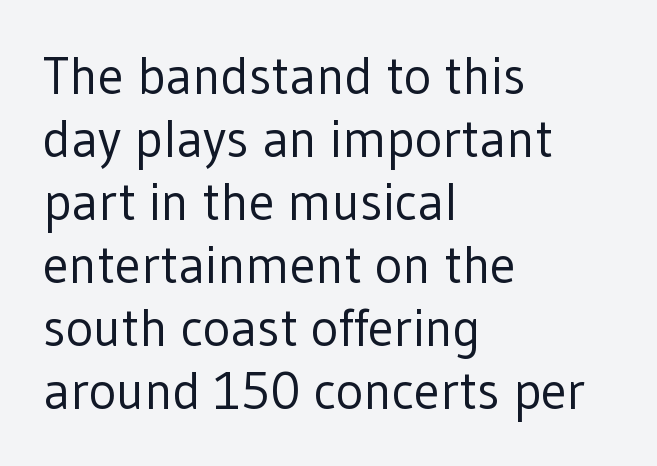
Q: Is the text bold? A: No.
Q: Is the text italic (slanted)? A: No, it is upright.
Q: Is the typeface a serif or a sans-serif typeface? A: Sans-serif.
Q: Is the text underlined? A: No.
Q: How is the paragraph aligned? A: Left-aligned.
Q: Is the spacing between letters normal or unusually wide? A: Normal.
Q: Width (condensed, normal, or wide)? A: Normal.
Q: Stroke contrast? A: Low.
Q: x-height? A: Medium.
Q: Monospaced? A: No.
